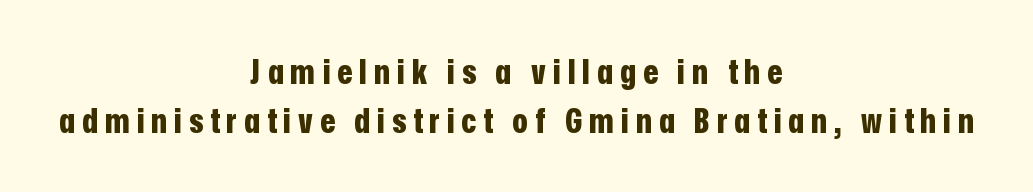
The image shows 35 px bold, condensed sans-serif type, upright; set centered, normal line spacing (1.39x), unusually wide letter spacing (+0.2 em), not underlined; low stroke contrast and a medium x-height.
